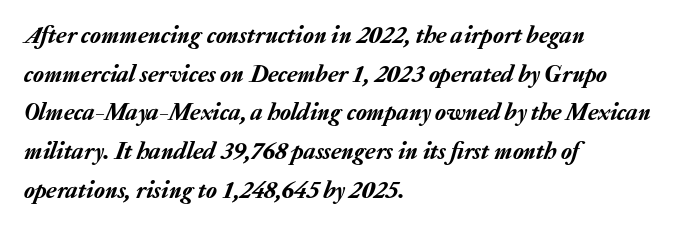
Q: Is the text italic (slanted)? A: Yes, it leans right by about 20 degrees.
Q: Is the text underlined? A: No.
Q: How is the paragraph aligned? A: Left-aligned.
Q: Is the spacing between letters normal or unusually wide? A: Normal.
Q: Is the spacing between lines tight, normal or loose? A: Normal.
